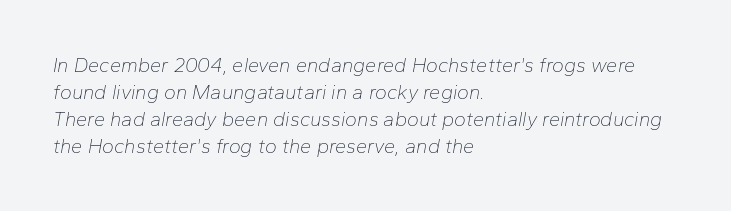
The rendering anchors every line to the left-hand side. This is not heavy type; no bold has been used. Is the type slanted? Yes — the strokes lean at a clear angle. Nobody touched the tracking dial on this one. The passage shown is not underscored anywhere.
